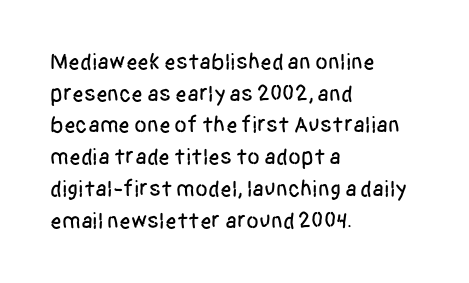
The image shows 23 px text type, upright; set left-aligned, normal line spacing (1.38x), normal letter spacing, not underlined.
